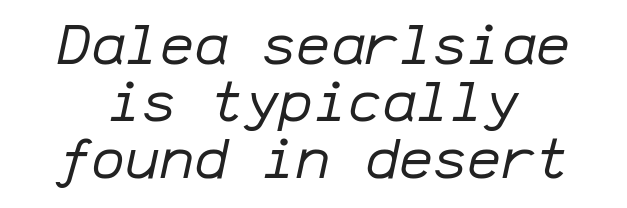
The passage shown is typed in a monospace face where columns stay perfectly aligned. The whole block is typeset with a tilt. The strokes carry an ordinary text weight at most. Whoever set this chose condensed vertical rhythm over breathing room.
